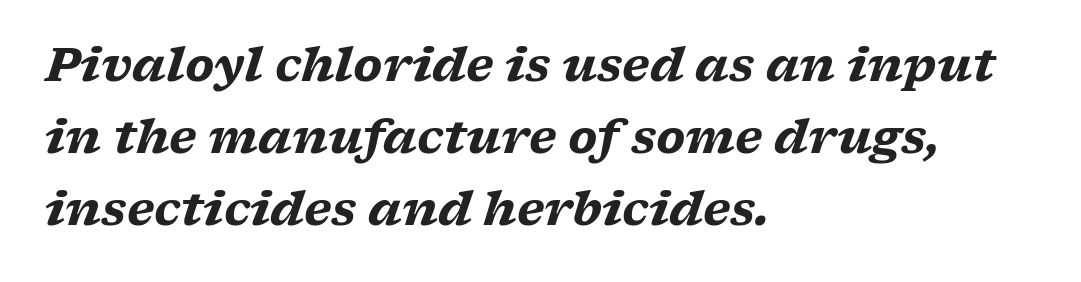
Q: Is the text bold? A: Yes.
Q: Is the text italic (slanted)? A: Yes, it leans right by about 17 degrees.
Q: Is the typeface a serif or a sans-serif typeface? A: Serif.
Q: Is the text underlined? A: No.
Q: How is the paragraph aligned? A: Left-aligned.
Q: Is the spacing between letters normal or unusually wide? A: Normal.
Q: Is the spacing between lines tight, normal or loose? A: Normal.
Q: Width (condensed, normal, or wide)? A: Wide.
Q: Stroke contrast? A: Low.
Q: x-height? A: Medium.
Q: Monospaced? A: No.
